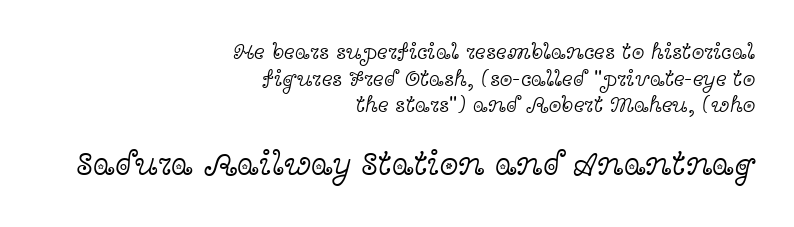
The image shows 34 px light, wide serif type; set right-aligned, line spacing 1.16x, normal letter spacing, not underlined; the second (bottom) block is 1.48x larger; a medium x-height.
